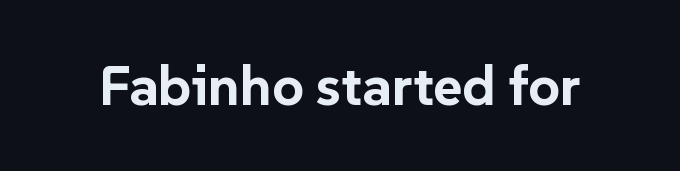
The image shows 56 px bold sans-serif type, upright; set normal letter spacing, not underlined; low stroke contrast and a medium x-height.
